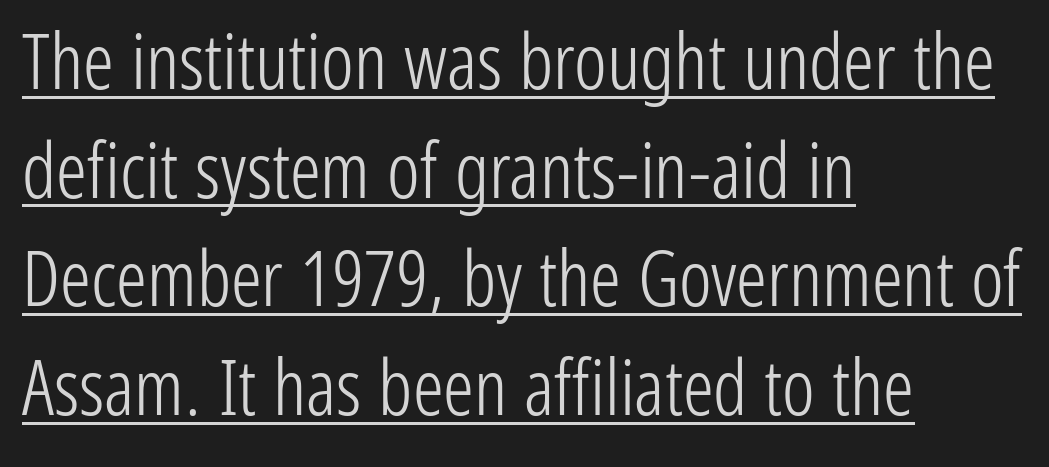
{"serif": "no", "italic": "no", "bold": "no", "weight": "light", "width": "condensed", "stroke_contrast": "low", "x_height": "medium", "monospaced": "no", "underline": "yes", "align": "left", "line_spacing": "normal", "line_spacing_ratio": 1.41, "letter_spacing": "normal", "letter_spacing_em": 0.0, "glyph_px": 77}
